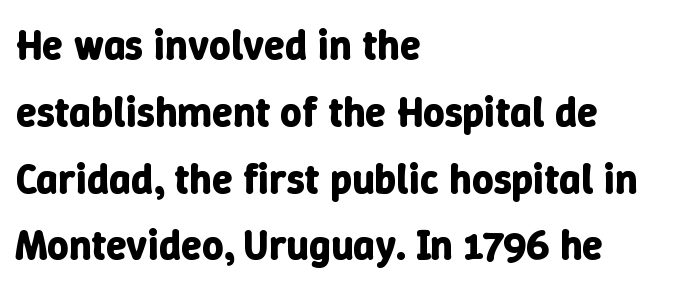
Leading matches the norm, producing a regular column. The typesetter chose a ragged-right arrangement here. Do the characters align in a grid? No, the font is proportional. Has an underline been added? It has not.
